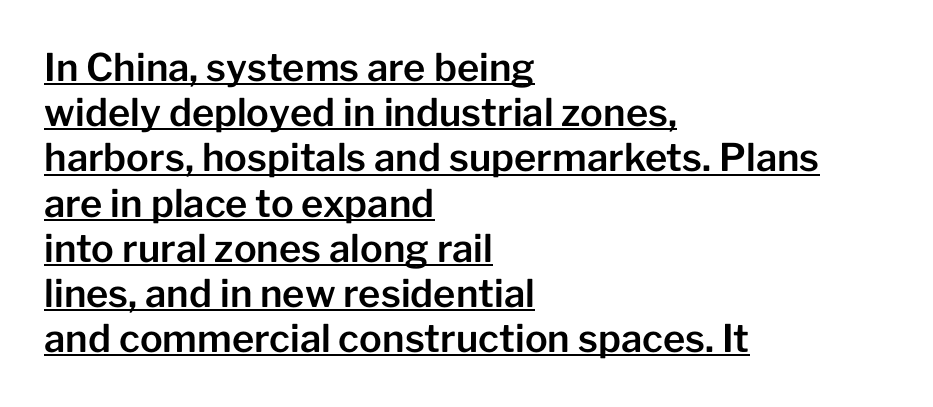
Is there any slant? The stems are plumb. Typographically, this falls in the sans-serif category. Every word sits above its own underline. The rendering keeps characters at their native spacing. You could not count columns in this text — the font is proportionally spaced. Caption: multi-line text, flush left, ragged right.
